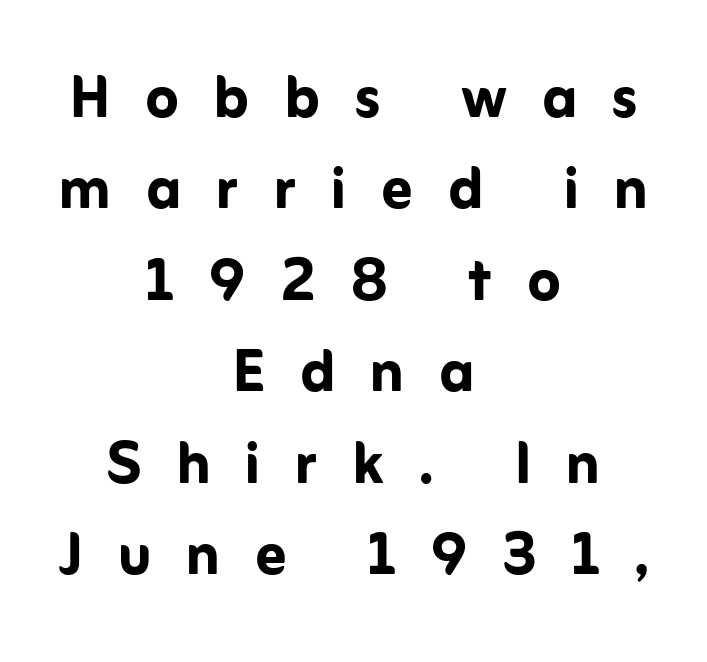
The image shows 75 px semibold sans-serif type, upright; set centered, line spacing 1.22x, unusually wide letter spacing (+0.47 em), not underlined; low stroke contrast and a medium x-height.
